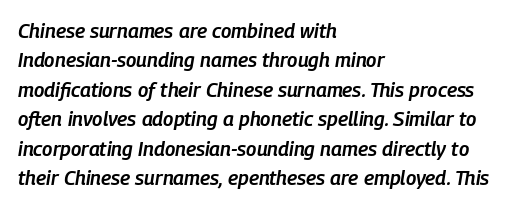
Students, observe: this is what conventionally led text looks like. Semibold letterforms, between regular and bold. The area under the type is left untouched. Is the letter spacing exaggerated? No — it looks like the ordinary default. One-word summary of the alignment: left. Quick note: italic.
